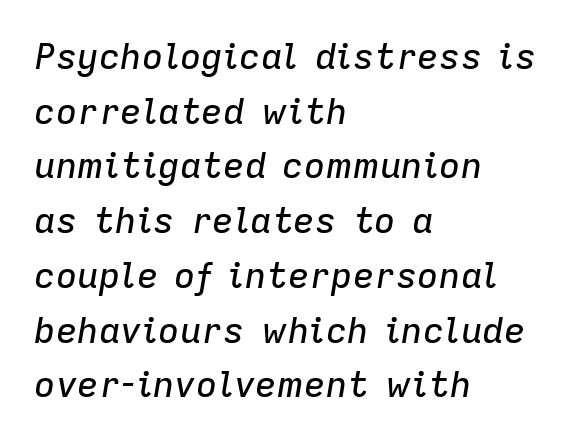
{"italic": "yes", "lean": "right", "slant_degrees": 9, "width": "normal", "stroke_contrast": "low", "x_height": "medium", "monospaced": "no", "underline": "no", "align": "left", "line_spacing": "normal", "line_spacing_ratio": 1.52, "letter_spacing": "normal", "letter_spacing_em": 0.0, "glyph_px": 36}
